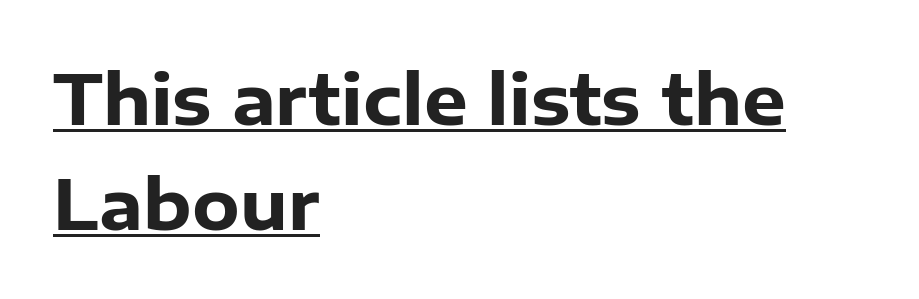
Is this a fixed-width face? No — the glyphs have proportional, varying widths. The letters carry no serifs — their stems end cleanly without finishing strokes. The letters sit at their default tracking, neither squeezed nor spread. You can see a thin bar hugging the bottom of the glyphs. No italicization has been applied; the sample stays upright. Its strokes are broad and dark, the hallmark of bold type.
